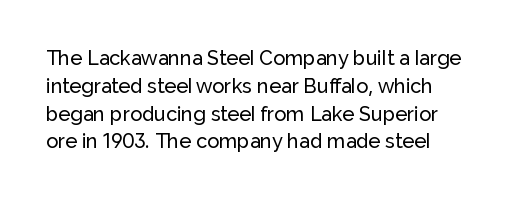
Q: Is the text italic (slanted)? A: No, it is upright.
Q: Is the text underlined? A: No.
Q: Is the spacing between letters normal or unusually wide? A: Normal.
Q: Is the spacing between lines tight, normal or loose? A: Normal.
